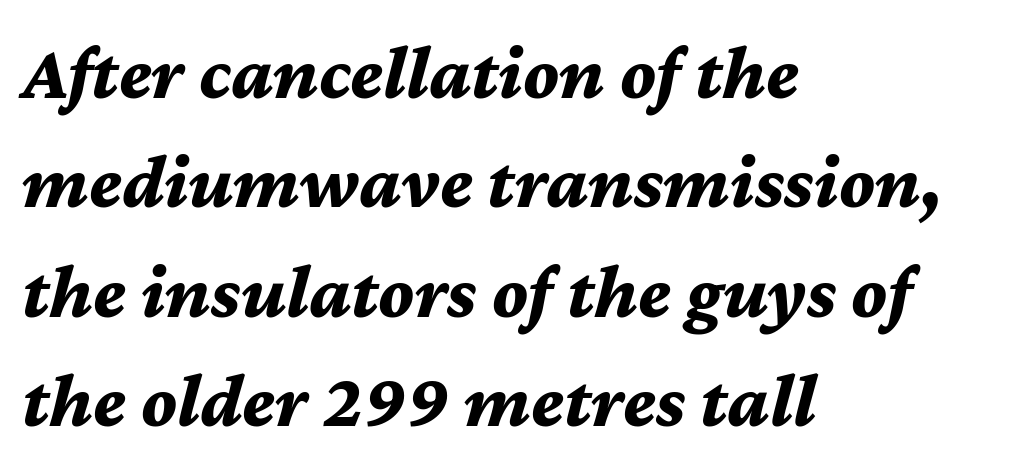
{"italic": "yes", "lean": "right", "slant_degrees": 12, "bold": "yes", "weight": "bold", "width": "normal", "stroke_contrast": "medium", "x_height": "medium", "monospaced": "no", "underline": "no", "align": "left", "line_spacing": "normal", "line_spacing_ratio": 1.42, "letter_spacing": "normal", "letter_spacing_em": 0.0, "glyph_px": 77}
